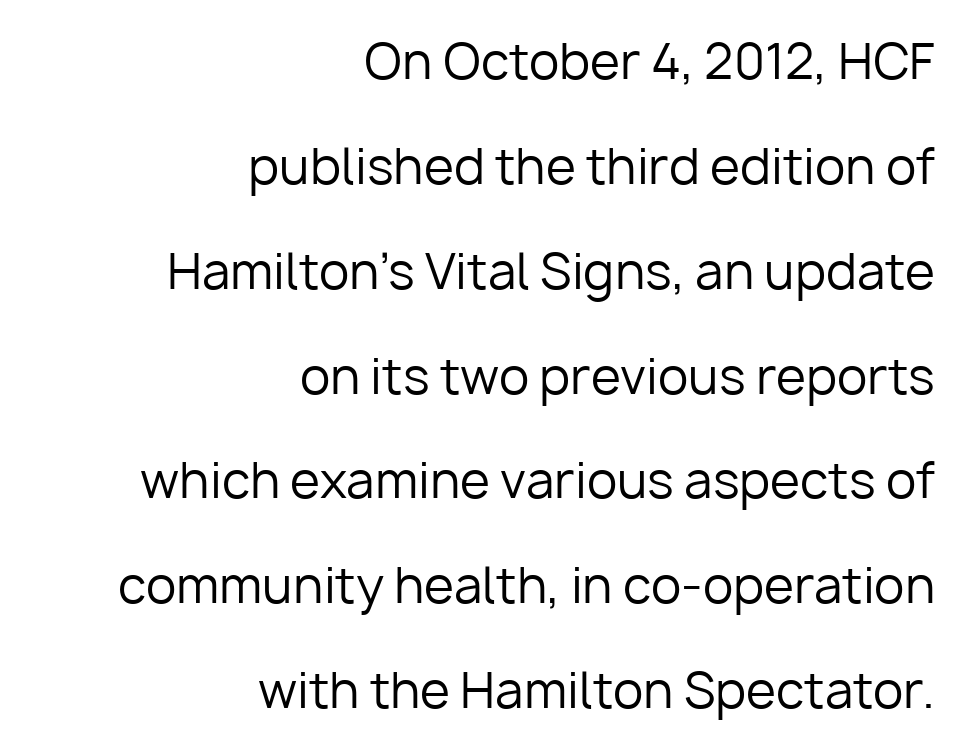
{"serif": "no", "italic": "no", "bold": "no", "weight": "regular", "width": "normal", "stroke_contrast": "low", "x_height": "medium", "monospaced": "no", "underline": "no", "align": "right", "line_spacing": "loose", "line_spacing_ratio": 2.14, "letter_spacing": "normal", "letter_spacing_em": 0.0, "glyph_px": 49}
